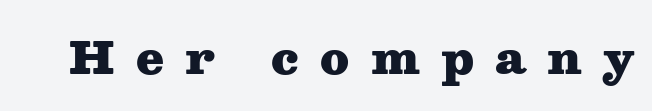
The image shows 45 px heavy, wide serif type, upright; set unusually wide letter spacing (+0.47 em), not underlined; medium stroke contrast and a medium x-height.
